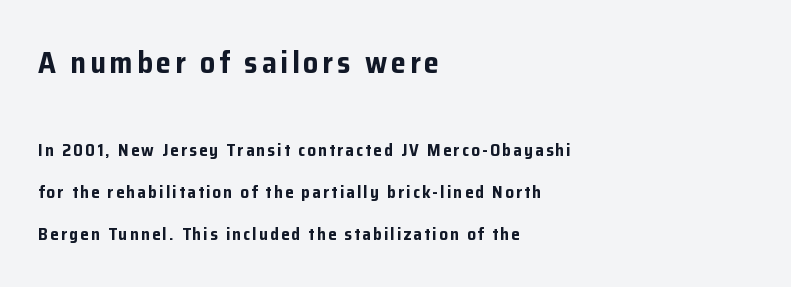
Each new line begins a long way beneath the previous one. You could not count columns in this text — the font is proportionally spaced. Is the type bold? Yes — the strokes are clearly thick and heavy. Does the copy run flush right? No — it runs flush left. Descenders hang freely into open space.
